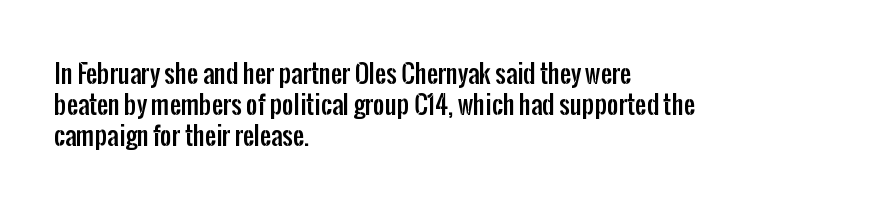
{"italic": "no", "underline": "no", "align": "left", "line_spacing": "normal", "line_spacing_ratio": 1.25, "letter_spacing": "normal", "letter_spacing_em": 0.0, "glyph_px": 25}
